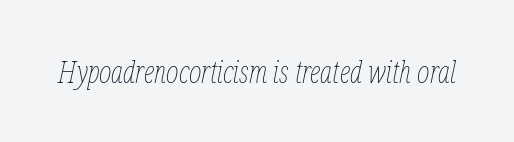
{"italic": "yes", "lean": "right", "slant_degrees": 12, "bold": "no", "weight": "thin", "width": "condensed", "stroke_contrast": "low", "x_height": "medium", "monospaced": "no", "underline": "no", "letter_spacing": "normal", "letter_spacing_em": 0.0, "glyph_px": 30}
